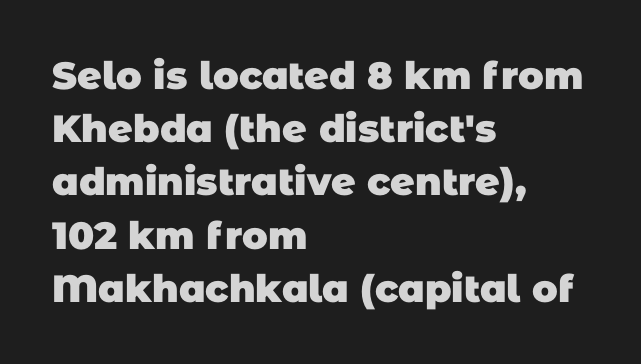
The image shows 38 px heavy sans-serif type; set left-aligned, normal line spacing (1.4x), normal letter spacing, not underlined; low stroke contrast and a large x-height.
